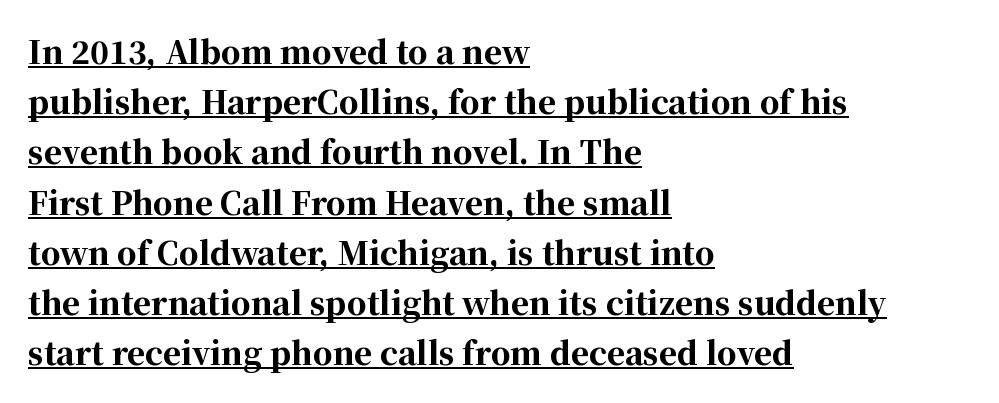
{"serif": "yes", "italic": "no", "bold": "yes", "weight": "bold", "width": "normal", "stroke_contrast": "high", "x_height": "medium", "monospaced": "no", "underline": "yes", "align": "left", "line_spacing": "normal", "line_spacing_ratio": 1.62, "letter_spacing": "normal", "letter_spacing_em": 0.0, "glyph_px": 31}
